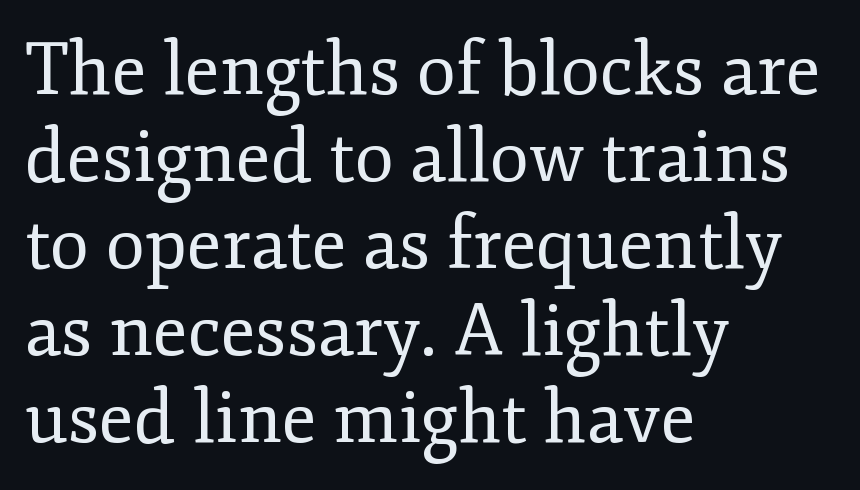
Check where the strokes stop: tiny serifs finish them off. A roman cut, with each character standing at attention. Think of a printed novel: that variable character pitch is what you see here. The letterforms sit shoulder to shoulder at normal distance. This sample is left-justified, so line endings fall wherever the words run out.
